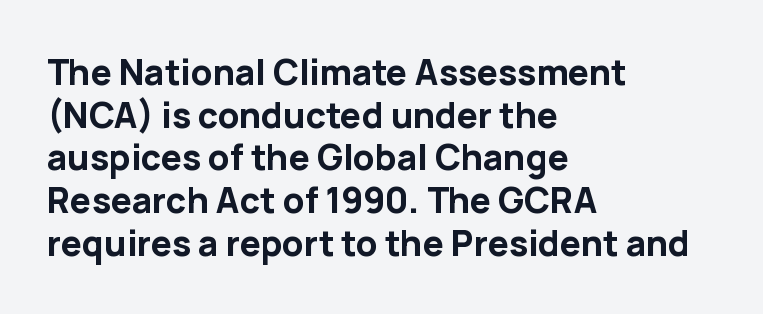
{"serif": "no", "italic": "no", "bold": "yes", "weight": "bold", "width": "normal", "stroke_contrast": "low", "x_height": "medium", "monospaced": "no", "underline": "no", "align": "left", "line_spacing_ratio": 1.22, "letter_spacing": "normal", "letter_spacing_em": 0.0, "glyph_px": 35}
